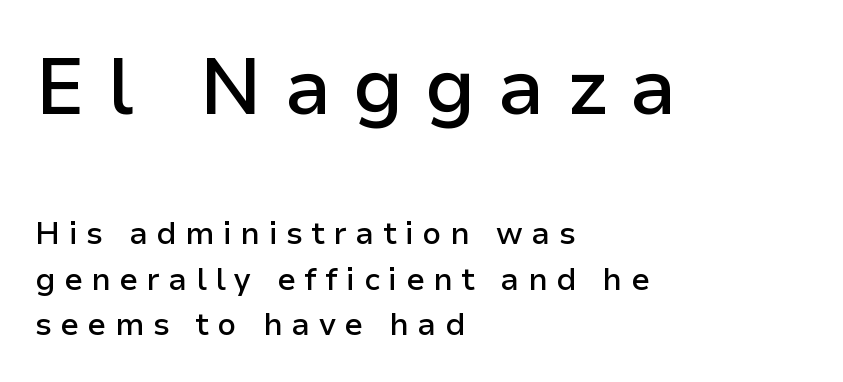
Every letter is mildly thick-stroked: semibold rather than bold. Students, observe: this is what conventionally led text looks like. This sample is left-justified, so line endings fall wherever the words run out. The line texture is sparse and dotted thanks to wide tracking. The rendering uses natural spacing where letterforms have individual widths.
